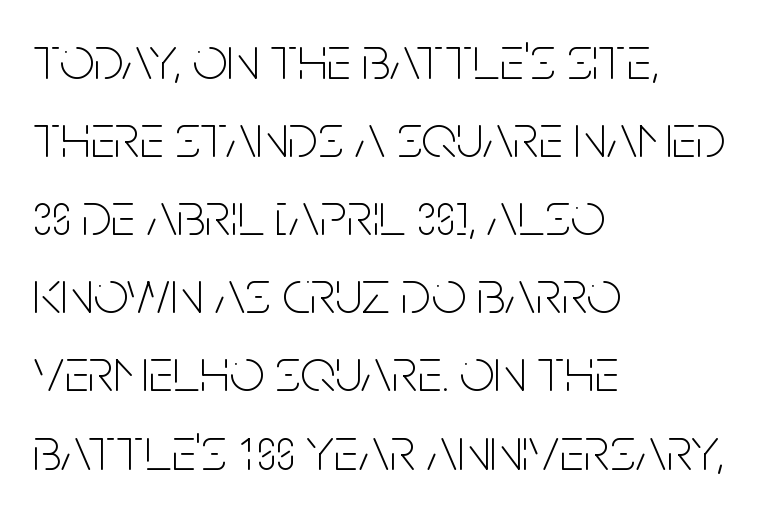
Check the space under the baseline: it is left empty. These lines are rendered in a variable-pitch font. The rendering uses a moderate line-height, typical for paragraphs. Ink coverage per letter is moderate at most.
